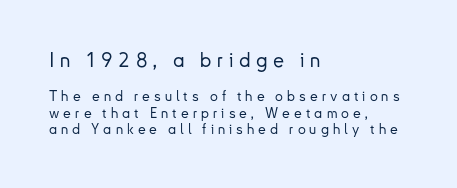
The image shows 20 px text type, upright; set left-aligned, line spacing 1.17x, unusually wide letter spacing (+0.29 em), not underlined; the first (top) block is 1.43x larger.
